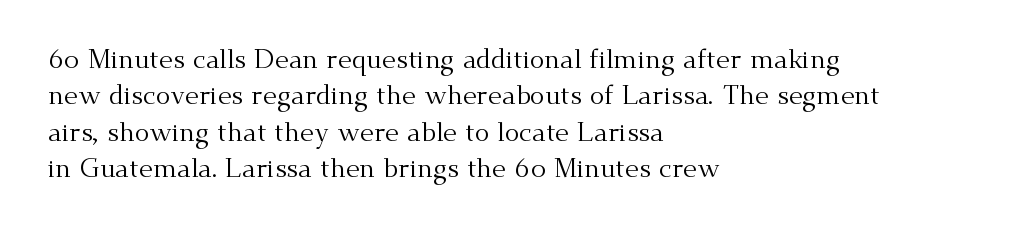
Q: Is the text bold? A: No.
Q: Is the text italic (slanted)? A: No, it is upright.
Q: Is the text underlined? A: No.
Q: How is the paragraph aligned? A: Left-aligned.
Q: Is the spacing between letters normal or unusually wide? A: Normal.
Q: Is the spacing between lines tight, normal or loose? A: Normal.
